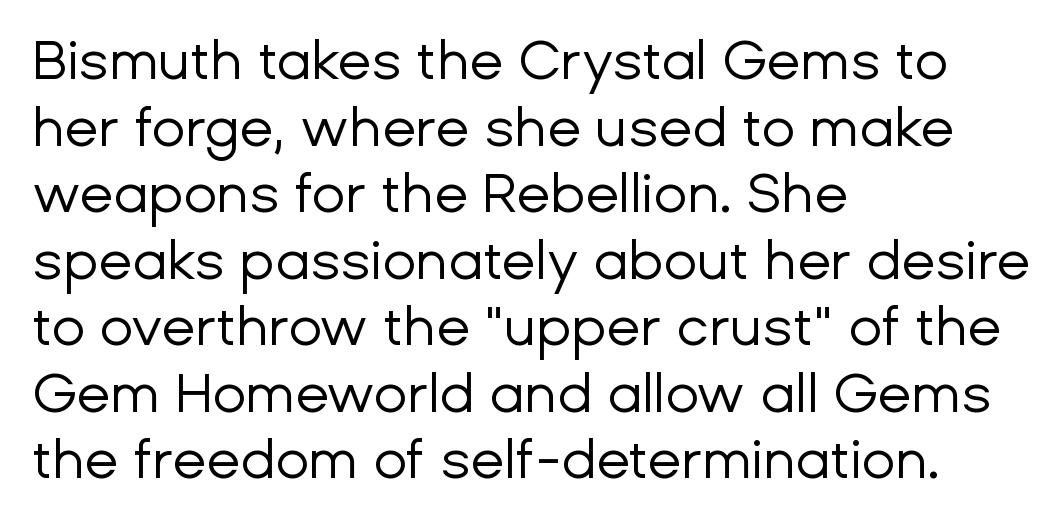
{"serif": "no", "italic": "no", "bold": "no", "weight": "regular", "width": "normal", "stroke_contrast": "low", "x_height": "medium", "monospaced": "no", "underline": "no", "align": "left", "line_spacing_ratio": 1.21, "letter_spacing": "normal", "letter_spacing_em": 0.0, "glyph_px": 55}
